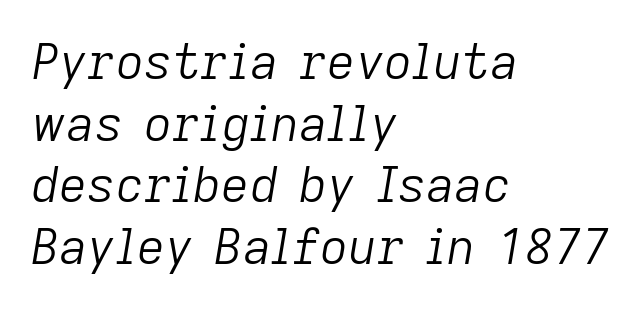
Do the characters align in a grid? No, the font is proportional. Students, observe: this is what conventionally led text looks like. Posture: slanted. Left-aligned paragraph, ragged on the right. Is the type heavy? It reads as light-to-regular instead. Honestly, there is no underline to notice here at all.
